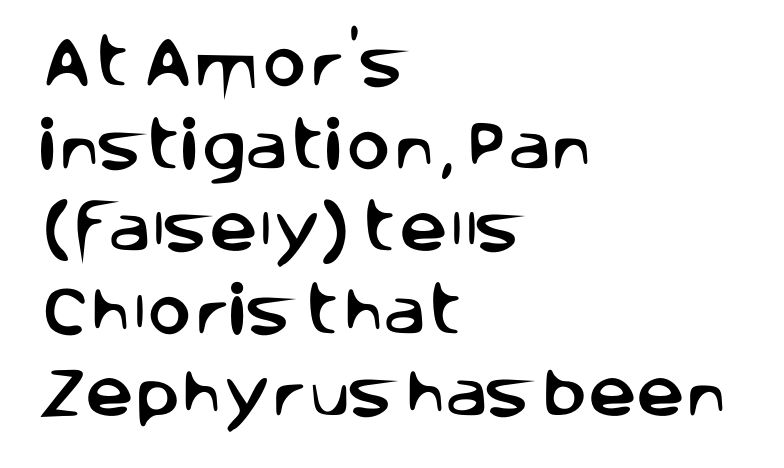
The image shows 54 px sans-serif type, upright; set left-aligned, normal line spacing (1.53x), normal letter spacing, not underlined; low stroke contrast and a large x-height.
